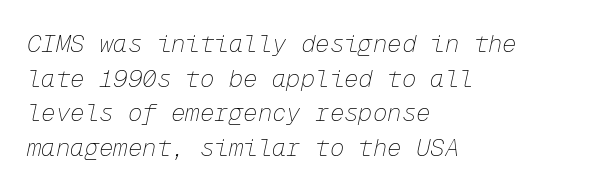
{"italic": "yes", "lean": "right", "slant_degrees": 12, "bold": "no", "underline": "no", "align": "left", "line_spacing": "normal", "line_spacing_ratio": 1.44, "letter_spacing": "normal", "letter_spacing_em": 0.0, "glyph_px": 24}
